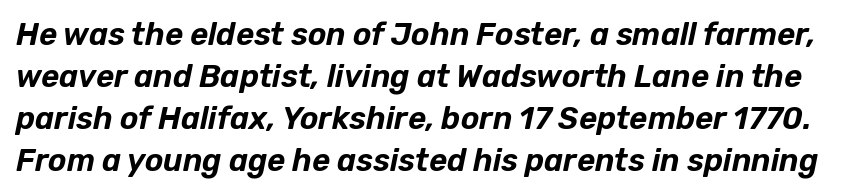
The image shows 31 px text type, italic (leaning right); set normal line spacing (1.36x), normal letter spacing, not underlined; low stroke contrast and a medium x-height.
